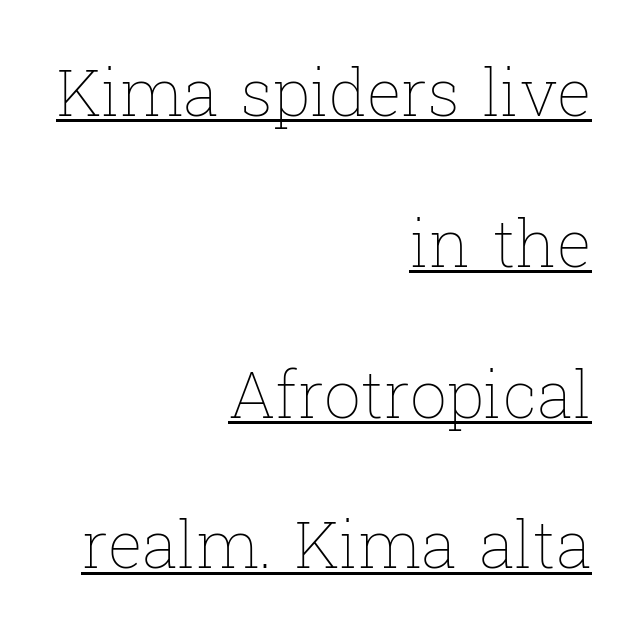
Between one letter and the next there's only the usual sliver of space. Rendered with straight, roman letterforms. You could not count columns in this text — the font is proportionally spaced. You can see a thin bar hugging the bottom of the glyphs.
